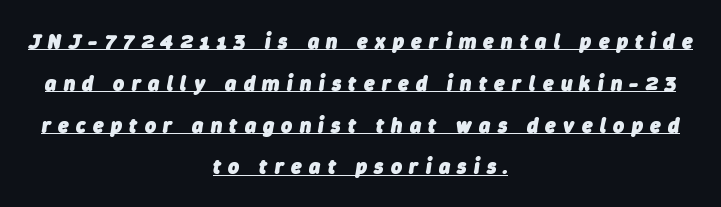
{"italic": "yes", "lean": "right", "slant_degrees": 9, "bold": "yes", "underline": "yes", "align": "center", "line_spacing": "loose", "line_spacing_ratio": 1.99, "letter_spacing": "wide", "letter_spacing_em": 0.35, "glyph_px": 21}
